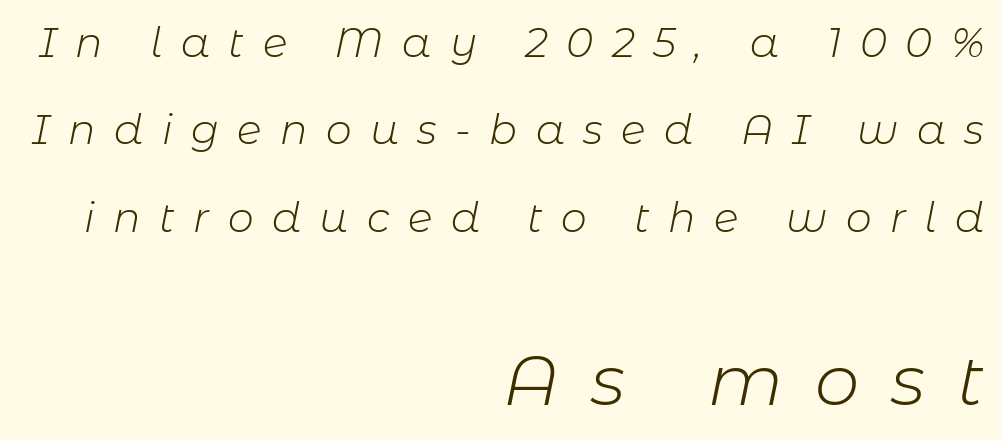
Note: smaller setting up top, larger setting below. Rule under the text: the space is simply empty. These glyphs show unthickened strokes, regular width or finer. The font's italic variant was chosen for this text. Someone cranked the tracking dial way up on this one.
